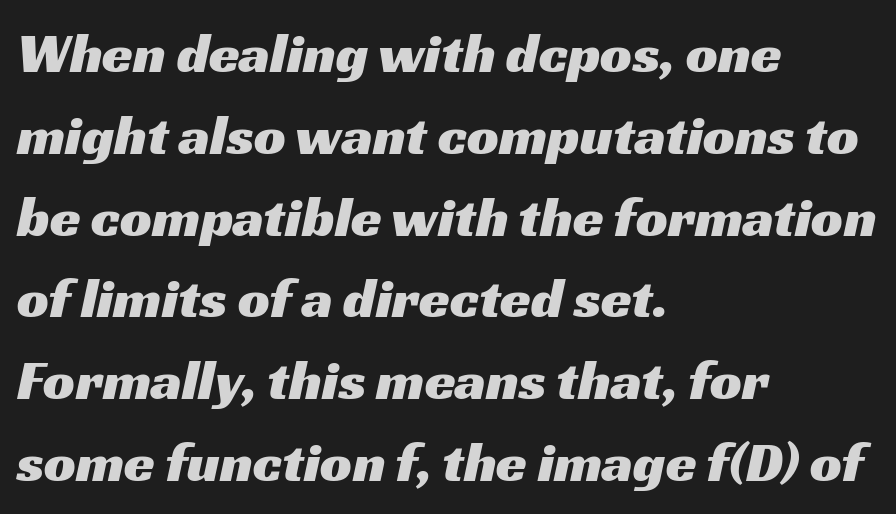
A typesetter would call this zero additional tracking. The passage is arranged the way most books set body copy — flush left. Letterform terminals end flat and unadorned throughout the passage. Varying glyph widths throughout — classic text-font behaviour. Notice how descenders clear the ascenders below comfortably — that's standard leading.
